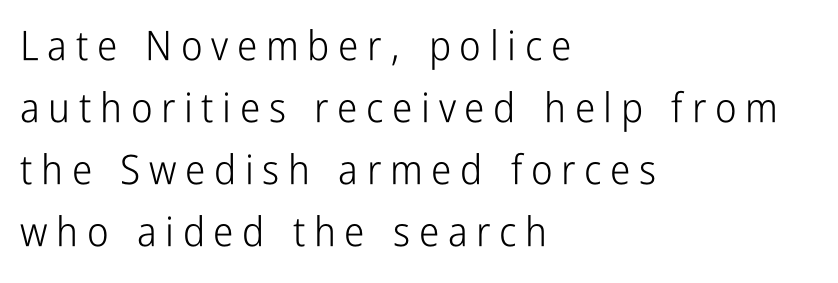
In terms of posture, this sample is upright. Do the characters align in a grid? No, the font is proportional. This sample is left-justified, so line endings fall wherever the words run out. The font sits on the lighter half of the weight spectrum, regular included. The string is rendered with underlining switched off.
